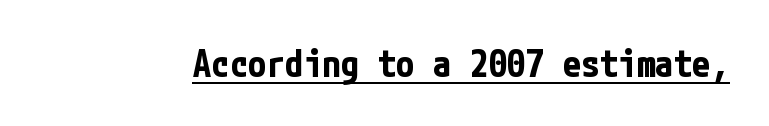
Q: Is the text bold? A: Yes.
Q: Is the text italic (slanted)? A: No, it is upright.
Q: Is the typeface a serif or a sans-serif typeface? A: Sans-serif.
Q: Is the text underlined? A: Yes.
Q: Is the spacing between letters normal or unusually wide? A: Normal.
Q: Width (condensed, normal, or wide)? A: Condensed.
Q: Stroke contrast? A: Low.
Q: x-height? A: Medium.
